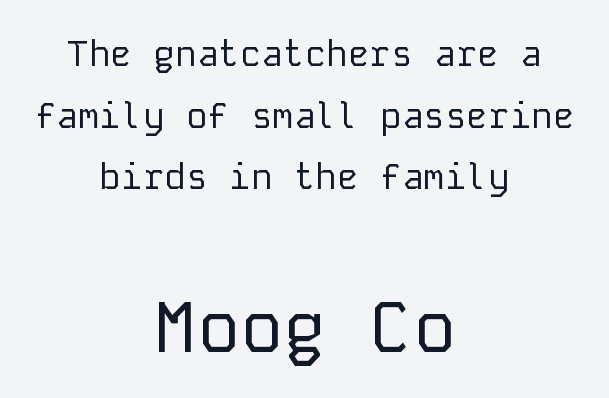
{"serif": "no", "italic": "no", "bold": "no", "weight": "regular", "width": "normal", "stroke_contrast": "low", "x_height": "medium", "monospaced": "yes", "underline": "no", "align": "center", "line_spacing_ratio": 1.71, "letter_spacing": "normal", "letter_spacing_em": 0.0, "larger_block": "second", "size_ratio": 2.0, "glyph_px": 72}
